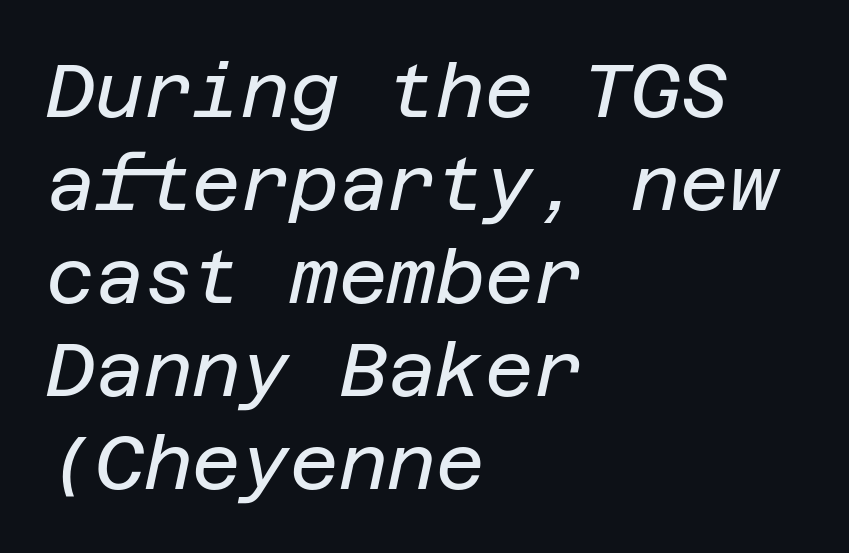
This sample uses plain, unmodified letter spacing. Vertical stems look standard width or narrower in stroke. Where is the straight margin? On the left. It's the slanting kind of type. The zone under the glyphs is completely vacant.
